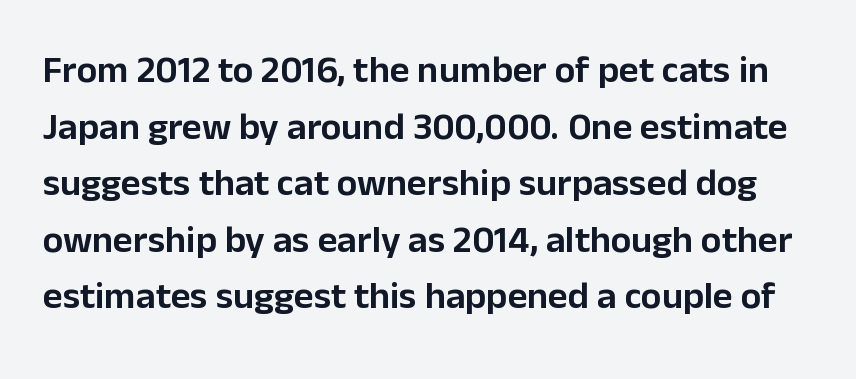
The image shows 38 px sans-serif type, upright; set normal line spacing (1.49x), normal letter spacing, not underlined; low stroke contrast and a medium x-height.
